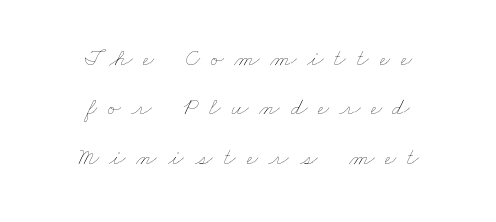
Counters stay open thanks to moderate or lighter strokes. The lines are spread far apart with generous leading. These lines have a slow, spaced-out rhythm from letter to letter. Quick note: underline off. Short and long lines alike share a common midpoint.
